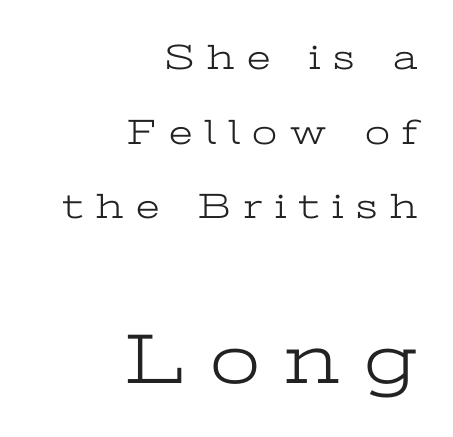
Q: Is the text bold? A: No.
Q: Is the text italic (slanted)? A: No, it is upright.
Q: Is the typeface a serif or a sans-serif typeface? A: Serif.
Q: Is the text underlined? A: No.
Q: How is the paragraph aligned? A: Right-aligned.
Q: Is the spacing between letters normal or unusually wide? A: Unusually wide.
Q: Is the spacing between lines tight, normal or loose? A: Loose.
Q: Which block of text is set in a larger size, the first (top) or the second (bottom)? A: The second (bottom) one.
Q: Width (condensed, normal, or wide)? A: Wide.
Q: Stroke contrast? A: Low.
Q: x-height? A: Medium.
Q: Monospaced? A: No.
